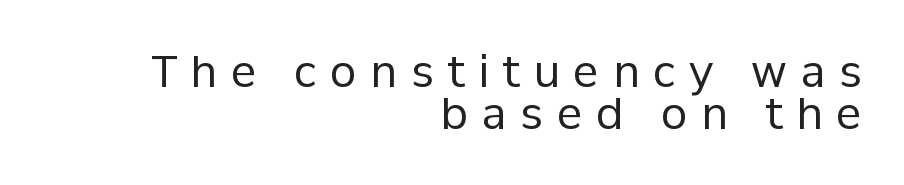
Q: Is the text bold? A: No.
Q: Is the text italic (slanted)? A: No, it is upright.
Q: Is the typeface a serif or a sans-serif typeface? A: Sans-serif.
Q: Is the text underlined? A: No.
Q: How is the paragraph aligned? A: Right-aligned.
Q: Is the spacing between letters normal or unusually wide? A: Unusually wide.
Q: Is the spacing between lines tight, normal or loose? A: Tight.
Q: Width (condensed, normal, or wide)? A: Normal.
Q: Stroke contrast? A: Low.
Q: x-height? A: Medium.
Q: Monospaced? A: No.
